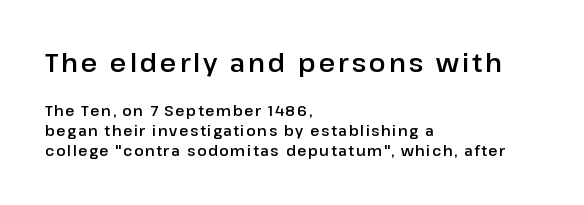
The image shows 25 px text type, upright; set left-aligned, normal line spacing (1.43x), not underlined; the first (top) block is 1.79x larger.
